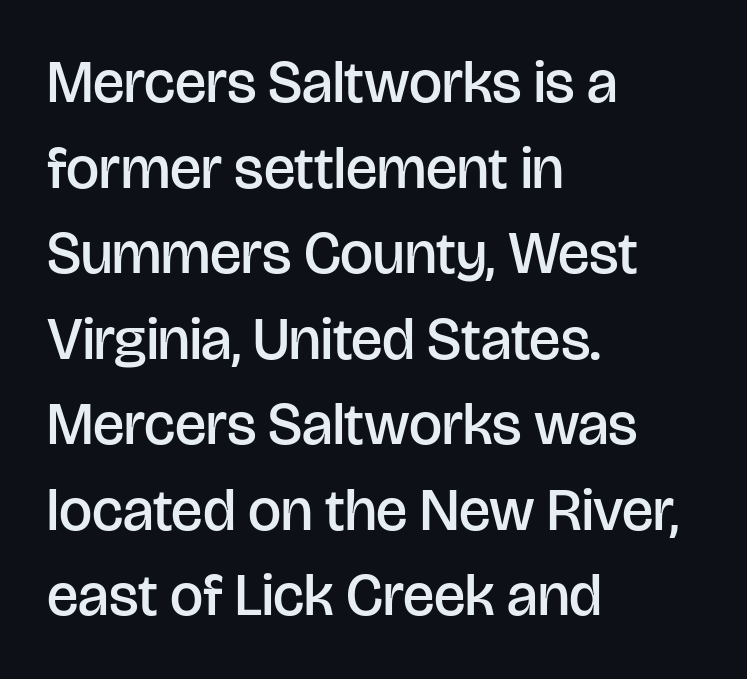
Q: Is the text bold? A: Semi-bold.
Q: Is the text italic (slanted)? A: No, it is upright.
Q: Is the typeface a serif or a sans-serif typeface? A: Sans-serif.
Q: Is the text underlined? A: No.
Q: How is the paragraph aligned? A: Left-aligned.
Q: Is the spacing between letters normal or unusually wide? A: Normal.
Q: Is the spacing between lines tight, normal or loose? A: Normal.
Q: Width (condensed, normal, or wide)? A: Normal.
Q: Stroke contrast? A: Low.
Q: x-height? A: Large.
Q: Monospaced? A: No.
